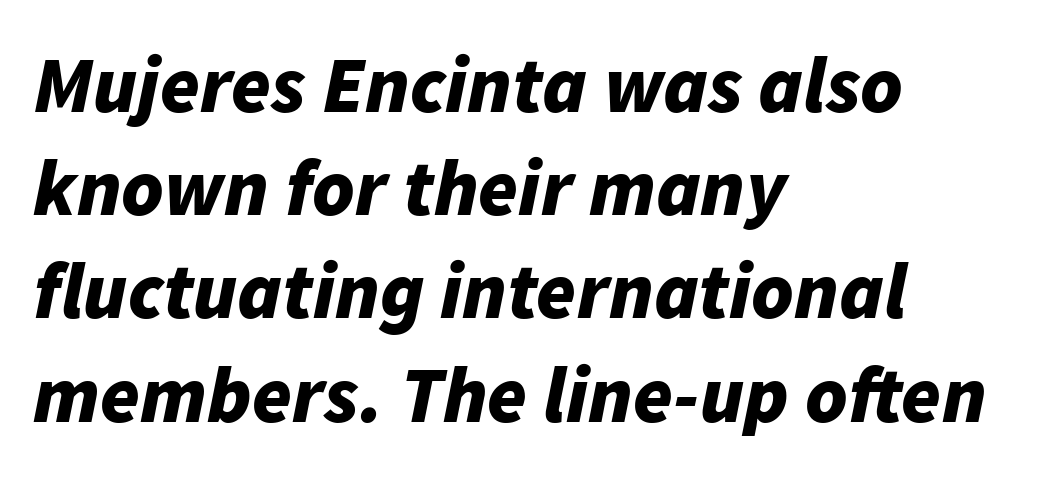
{"italic": "yes", "lean": "right", "slant_degrees": 11, "bold": "yes", "weight": "bold", "width": "normal", "stroke_contrast": "low", "x_height": "medium", "monospaced": "no", "underline": "no", "align": "left", "line_spacing": "normal", "line_spacing_ratio": 1.29, "letter_spacing": "normal", "letter_spacing_em": 0.0, "glyph_px": 80}
